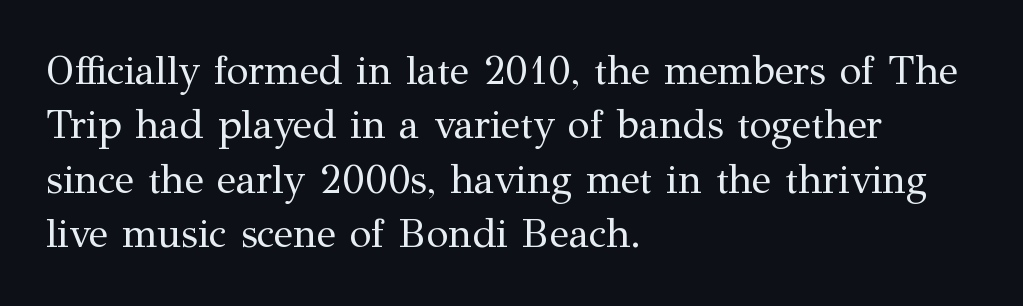
{"serif": "yes", "italic": "no", "bold": "no", "weight": "regular", "width": "normal", "stroke_contrast": "medium", "x_height": "medium", "monospaced": "no", "underline": "no", "align": "left", "line_spacing": "normal", "line_spacing_ratio": 1.36, "letter_spacing": "normal", "letter_spacing_em": 0.0, "glyph_px": 40}
